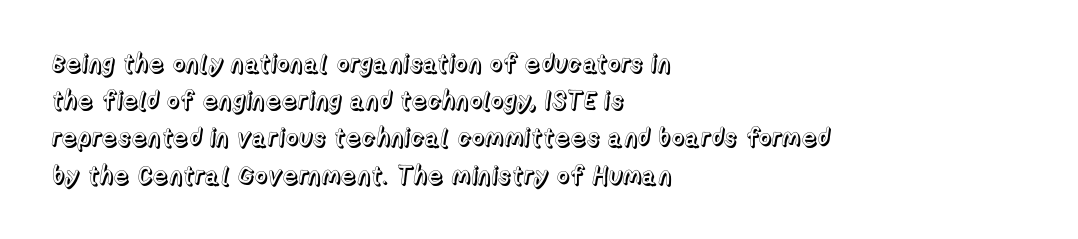
{"underline": "no", "align": "left", "line_spacing": "normal", "line_spacing_ratio": 1.49, "letter_spacing": "normal", "letter_spacing_em": 0.0, "glyph_px": 25}
